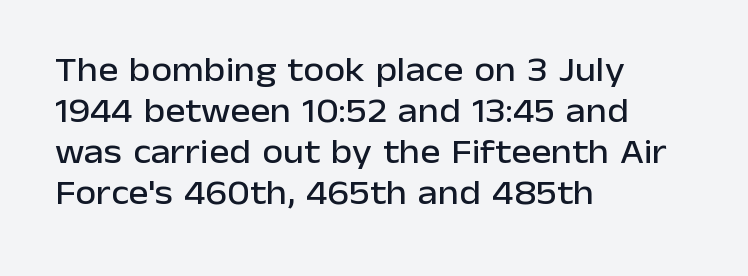
{"serif": "no", "italic": "no", "width": "normal", "stroke_contrast": "low", "x_height": "medium", "monospaced": "no", "underline": "no", "align": "left", "line_spacing_ratio": 1.21, "letter_spacing": "normal", "letter_spacing_em": 0.0, "glyph_px": 34}
